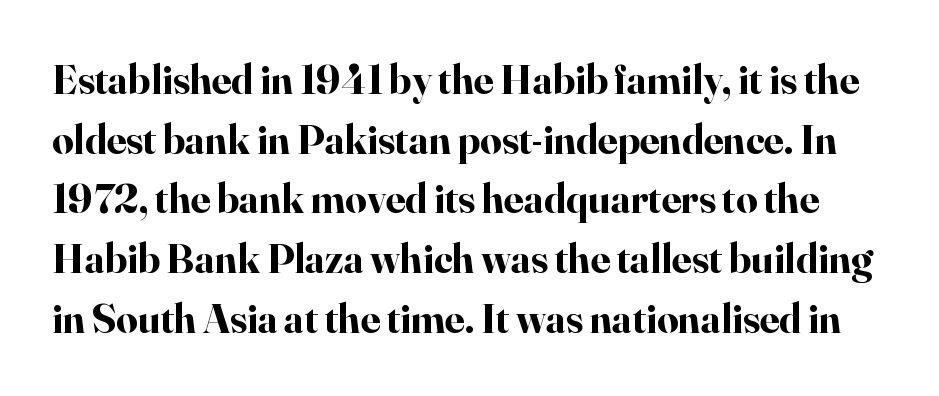
The image shows 42 px bold serif type, upright; set normal line spacing (1.42x), normal letter spacing, not underlined; high stroke contrast and a small x-height.
